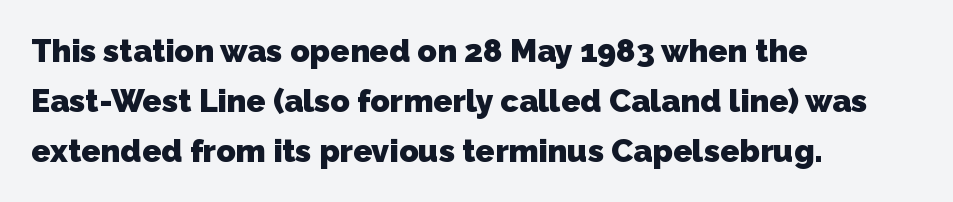
{"serif": "no", "bold": "yes", "weight": "heavy", "width": "normal", "stroke_contrast": "low", "x_height": "medium", "monospaced": "no", "underline": "no", "align": "left", "line_spacing": "normal", "line_spacing_ratio": 1.57, "letter_spacing": "normal", "letter_spacing_em": 0.0, "glyph_px": 32}
